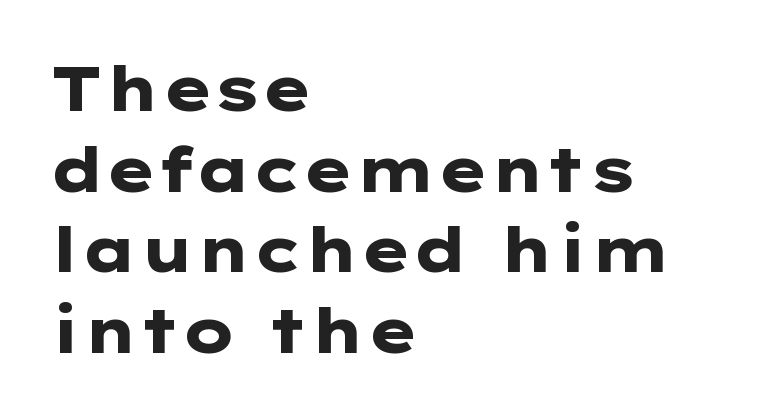
The image shows 62 px heavy, wide sans-serif type, upright; set left-aligned, normal line spacing (1.3x), normal letter spacing, not underlined; low stroke contrast and a medium x-height.
